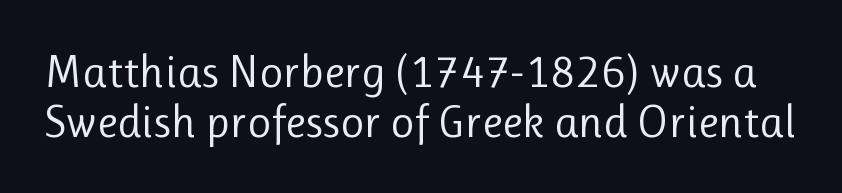
The letters stand straight up with perfectly vertical stems. The passage shown has conventional tracking throughout. Interline gaps are noticeably narrow in this sample. Do the characters align in a grid? No, the font is proportional. Stroke terminals: plain, sans-serif. Vertical stems look standard width or narrower in stroke.
